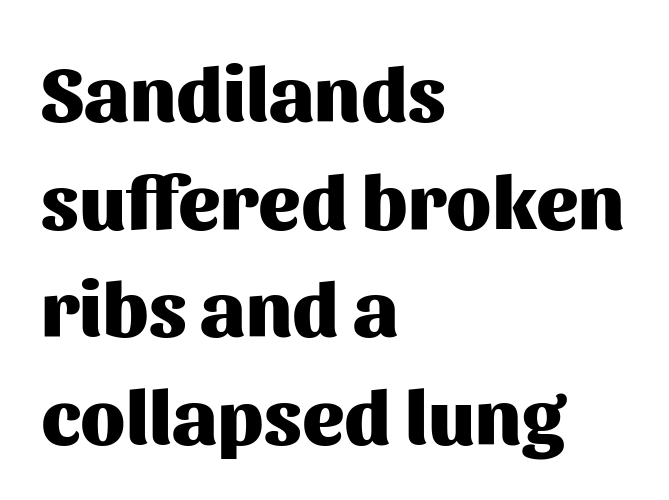
The image shows 78 px heavy sans-serif type, upright; set left-aligned, normal line spacing (1.38x), normal letter spacing, not underlined; medium stroke contrast and a medium x-height.
